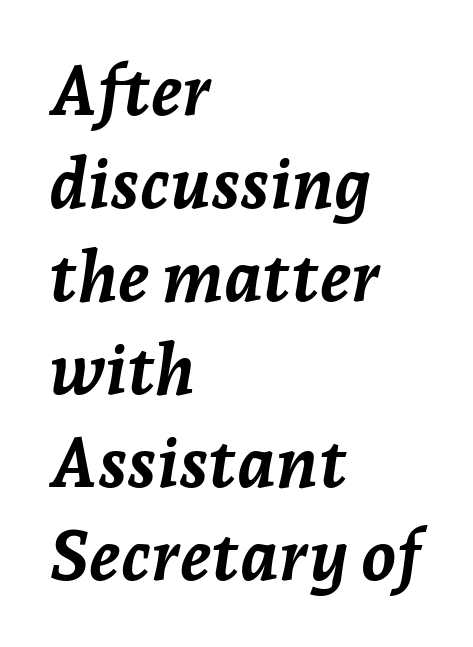
A normal amount of white space separates one row of letters from the next. Characters are canted at an angle relative to the baseline's perpendicular. Words float on clear page, feet unadorned. Each letter keeps its own natural width here, so spacing adapts to shape. Each line starts at the same left margin while the right side varies.
